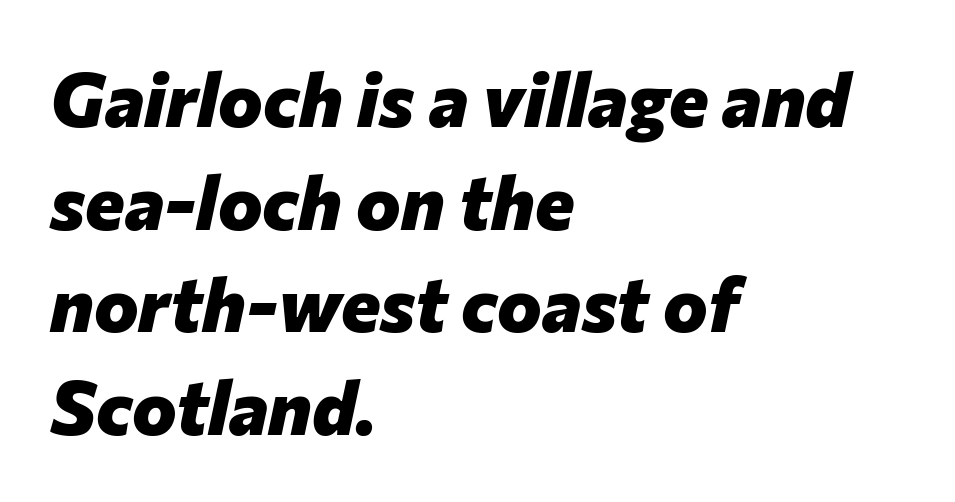
Glyph-to-glyph distance matches everyday printed text. Layout note: lines flush left. Typesetter's note: full bold, strokes at maximum text heaviness. The words here are not underlined. Proportional: the letters do not fall into vertical columns. A typesetter would mark this as italic.
